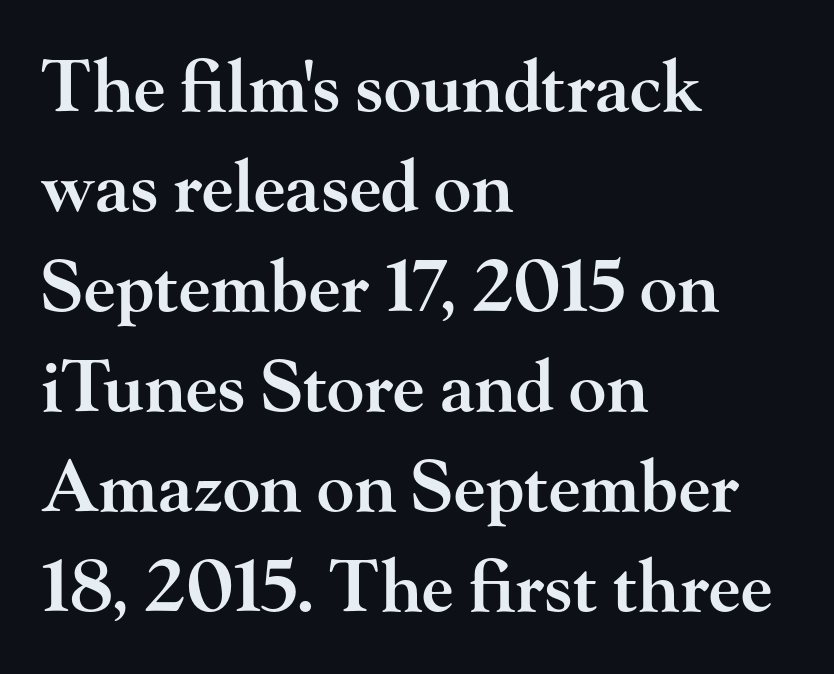
The image shows 70 px semibold, wide serif type, upright; set left-aligned, normal line spacing (1.43x), normal letter spacing, not underlined; high stroke contrast and a small x-height.
